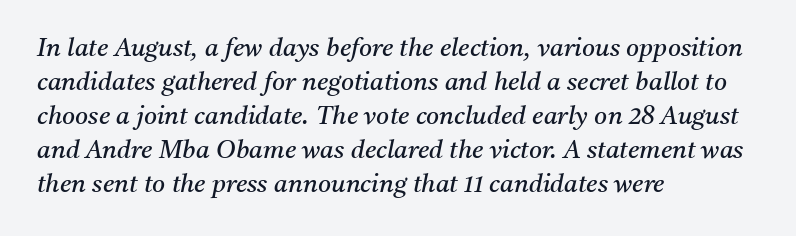
The image shows 25 px text type, italic (leaning right); set left-aligned, normal line spacing (1.36x), normal letter spacing, not underlined.
